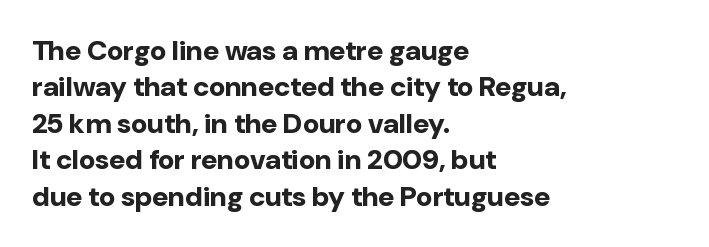
Q: Is the text bold? A: Yes.
Q: Is the text italic (slanted)? A: No, it is upright.
Q: Is the typeface a serif or a sans-serif typeface? A: Sans-serif.
Q: Is the text underlined? A: No.
Q: How is the paragraph aligned? A: Left-aligned.
Q: Is the spacing between letters normal or unusually wide? A: Normal.
Q: Is the spacing between lines tight, normal or loose? A: Normal.
Q: Width (condensed, normal, or wide)? A: Normal.
Q: Stroke contrast? A: Low.
Q: x-height? A: Medium.
Q: Monospaced? A: No.
